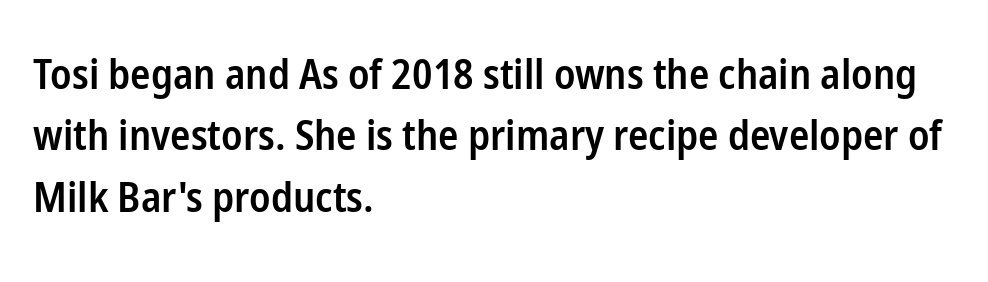
{"serif": "no", "italic": "no", "bold": "semi", "weight": "semibold", "width": "condensed", "stroke_contrast": "low", "x_height": "medium", "monospaced": "no", "underline": "no", "align": "left", "line_spacing": "normal", "line_spacing_ratio": 1.46, "letter_spacing": "normal", "letter_spacing_em": 0.0, "glyph_px": 42}
